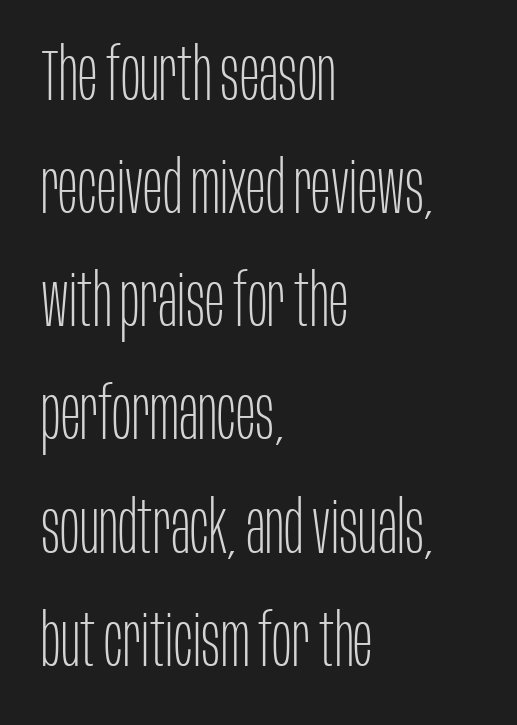
The image shows 73 px thin, condensed sans-serif type, upright; set left-aligned, normal line spacing (1.55x), normal letter spacing, not underlined; low stroke contrast and a large x-height.
